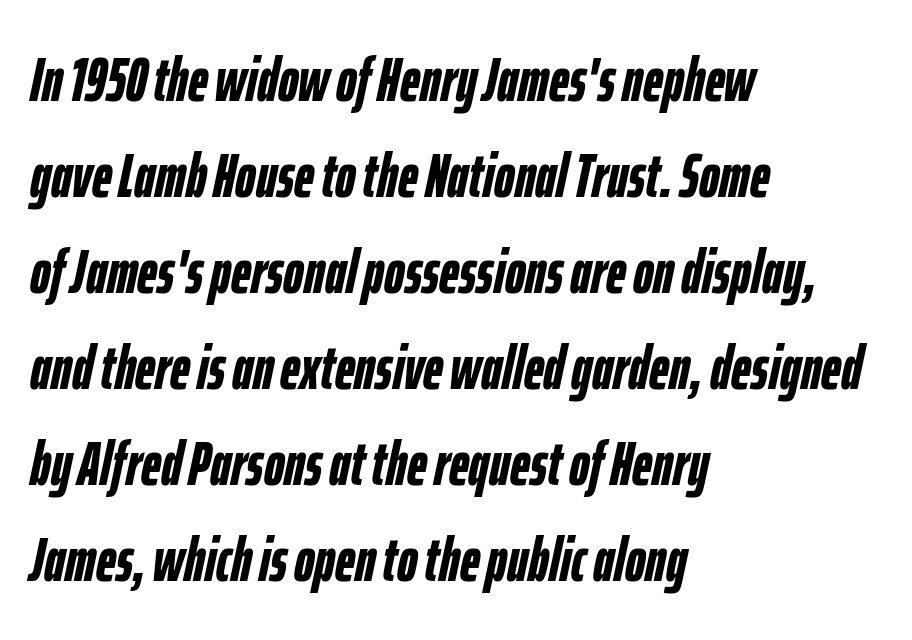
The image shows 62 px semibold, condensed type, italic (leaning right); set left-aligned, normal line spacing (1.55x), normal letter spacing, not underlined; low stroke contrast and a medium x-height.
